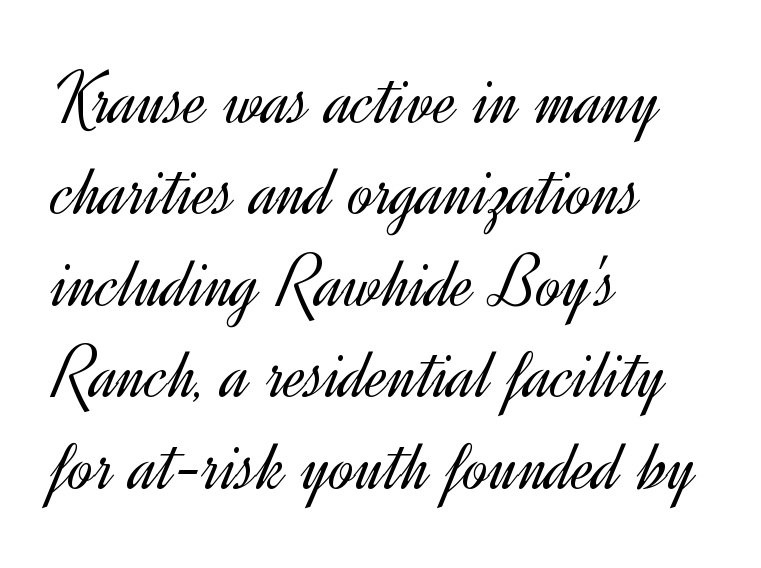
The image shows 75 px light sans-serif type; set left-aligned, line spacing 1.22x, normal letter spacing, not underlined; a small x-height.
